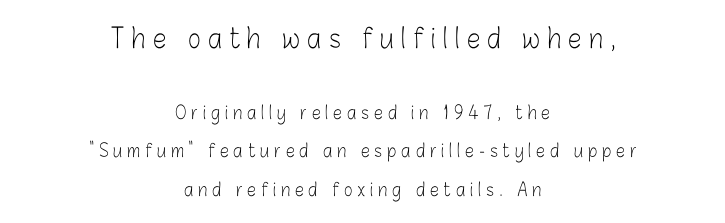
The image shows 27 px text type, upright; set centered, loose line spacing (2.15x), unusually wide letter spacing (+0.28 em), not underlined; the first (top) block is 1.5x larger.
